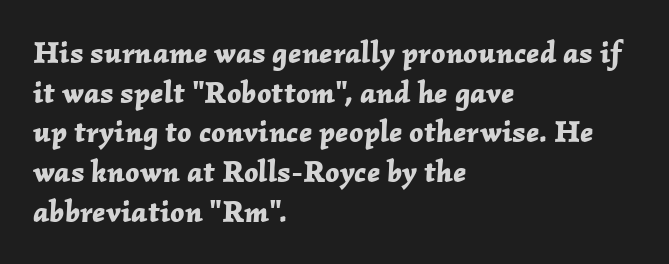
{"italic": "yes", "lean": "right", "slant_degrees": 2, "bold": "yes", "weight": "bold", "width": "normal", "stroke_contrast": "low", "x_height": "medium", "monospaced": "no", "underline": "no", "align": "left", "line_spacing": "normal", "line_spacing_ratio": 1.28, "letter_spacing": "normal", "letter_spacing_em": 0.0, "glyph_px": 31}
